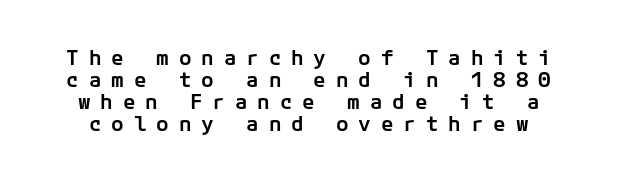
The image shows 21 px text type, upright; set tight line spacing (1.05x), unusually wide letter spacing (+0.47 em), not underlined.
